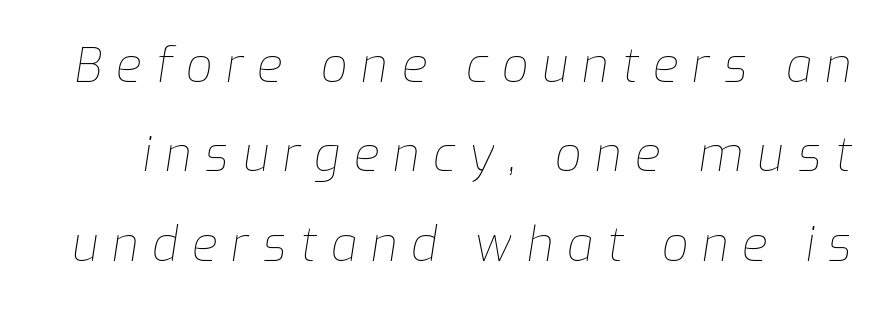
The image shows 47 px thin type, italic (leaning right); set loose line spacing (1.9x), unusually wide letter spacing (+0.29 em), not underlined; low stroke contrast and a medium x-height.
